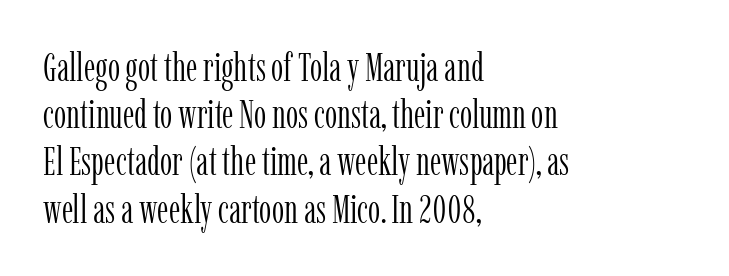
The image shows 39 px light, condensed serif type, upright; set left-aligned, line spacing 1.21x, normal letter spacing, not underlined; low stroke contrast and a medium x-height.
